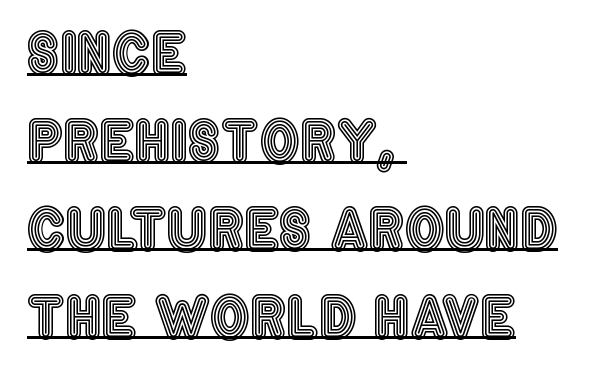
Italic? Not at all — the glyphs are vertical. Varying glyph widths throughout — classic text-font behaviour. Whoever set this chose a conventional vertical rhythm. The rendering keeps characters at their native spacing. The typesetter chose a ragged-right arrangement here.
